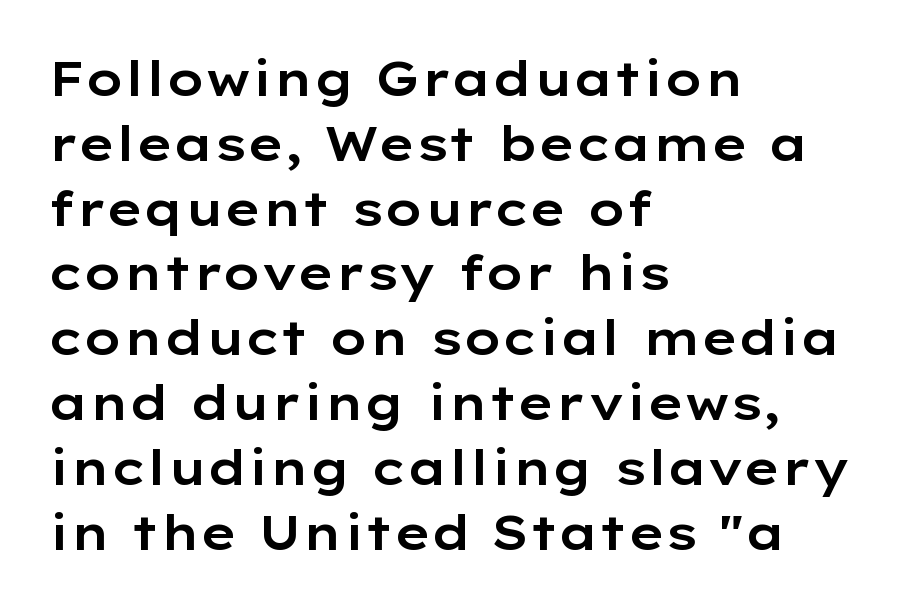
Q: Is the text italic (slanted)? A: No, it is upright.
Q: Is the typeface a serif or a sans-serif typeface? A: Sans-serif.
Q: Is the text underlined? A: No.
Q: How is the paragraph aligned? A: Left-aligned.
Q: Is the spacing between letters normal or unusually wide? A: Normal.
Q: Is the spacing between lines tight, normal or loose? A: Normal.
Q: Width (condensed, normal, or wide)? A: Wide.
Q: Stroke contrast? A: Low.
Q: x-height? A: Medium.
Q: Monospaced? A: No.
